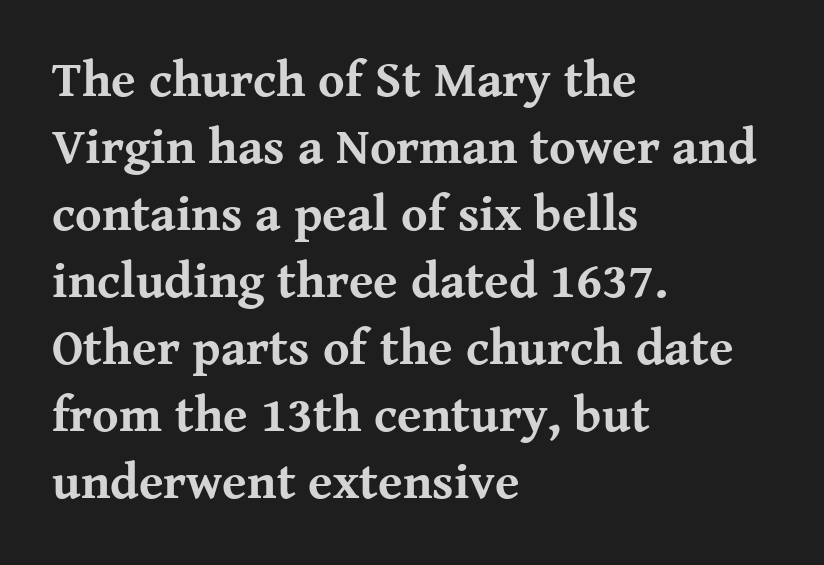
Q: Is the text bold? A: Yes.
Q: Is the text italic (slanted)? A: No, it is upright.
Q: Is the typeface a serif or a sans-serif typeface? A: Serif.
Q: Is the text underlined? A: No.
Q: How is the paragraph aligned? A: Left-aligned.
Q: Is the spacing between letters normal or unusually wide? A: Normal.
Q: Is the spacing between lines tight, normal or loose? A: Normal.
Q: Width (condensed, normal, or wide)? A: Normal.
Q: Stroke contrast? A: Medium.
Q: x-height? A: Medium.
Q: Monospaced? A: No.
